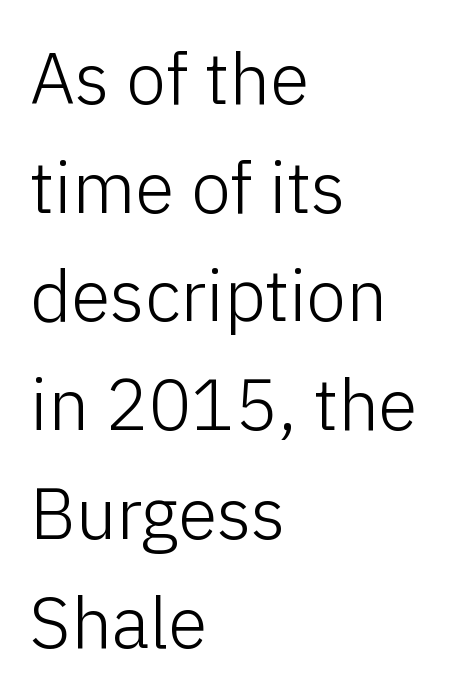
Q: Is the text bold? A: No.
Q: Is the text italic (slanted)? A: No, it is upright.
Q: Is the typeface a serif or a sans-serif typeface? A: Sans-serif.
Q: Is the text underlined? A: No.
Q: How is the paragraph aligned? A: Left-aligned.
Q: Is the spacing between letters normal or unusually wide? A: Normal.
Q: Is the spacing between lines tight, normal or loose? A: Normal.
Q: Width (condensed, normal, or wide)? A: Normal.
Q: Stroke contrast? A: Low.
Q: x-height? A: Medium.
Q: Monospaced? A: No.
